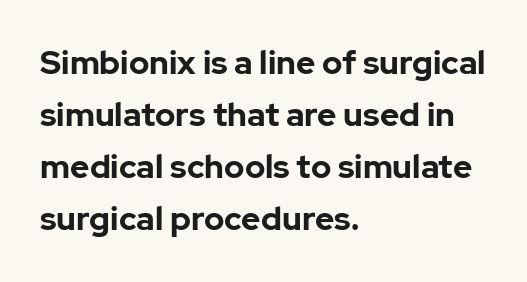
{"serif": "no", "italic": "no", "bold": "yes", "weight": "bold", "width": "normal", "stroke_contrast": "low", "x_height": "medium", "monospaced": "no", "underline": "no", "align": "left", "line_spacing": "normal", "line_spacing_ratio": 1.58, "letter_spacing": "normal", "letter_spacing_em": 0.0, "glyph_px": 33}
